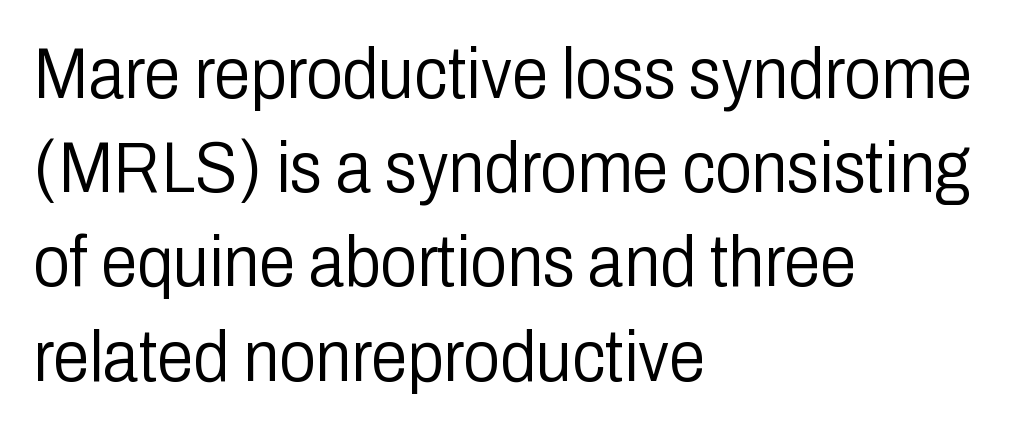
The rag falls on the right side of this text block. Do the letters lean? They stand straight. One glance says typical: line gaps are just what's usual. The specimen omits any rule beneath the text block's lines. Words appear dense and cohesive because spacing is normal.
